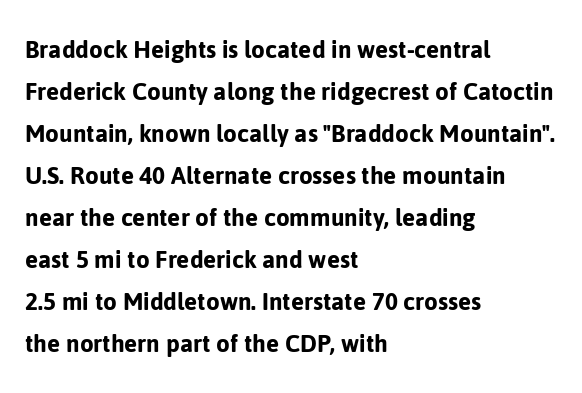
This is sans-serif lettering, the kind often seen on screens and signage. Summary of vertical rhythm: regular, with standard interline spacing. Note the varied advance widths — an 'i' is clearly narrower than an 'm'. Students, note that the glyphs here touch the page at normal intervals. No italicization has been applied; the sample stays upright.
